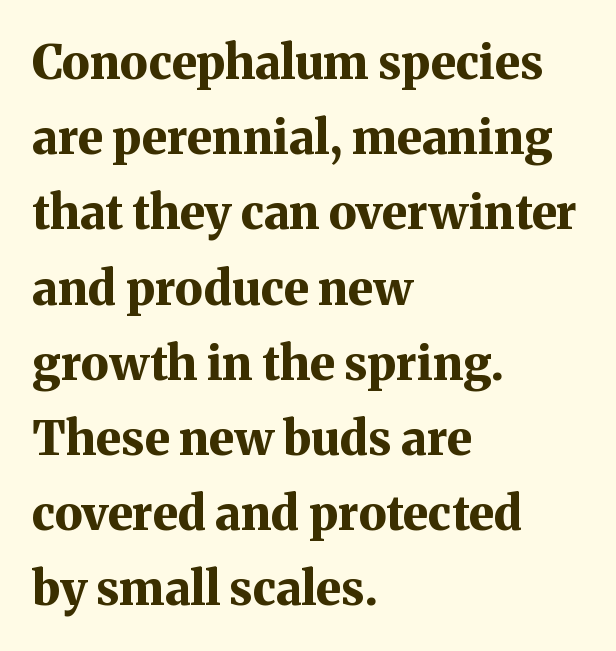
The image shows 47 px bold serif type, upright; set left-aligned, normal line spacing (1.6x), normal letter spacing, not underlined; medium stroke contrast and a medium x-height.
